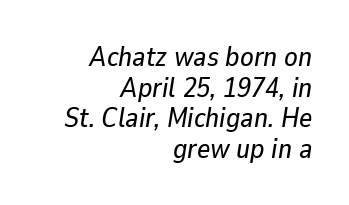
{"italic": "yes", "lean": "right", "slant_degrees": 9, "width": "normal", "stroke_contrast": "low", "x_height": "medium", "monospaced": "no", "underline": "no", "align": "right", "line_spacing": "tight", "line_spacing_ratio": 1.09, "letter_spacing": "normal", "letter_spacing_em": 0.0, "glyph_px": 28}
